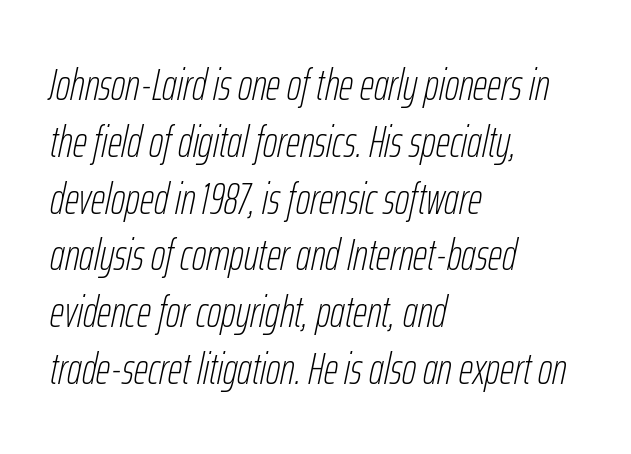
Casual observation: everything's shoved over to the left. Honestly, the row spacing looks completely unremarkable. Is this a fixed-width face? No — the glyphs have proportional, varying widths. The baseline area is clear. Look at the tracking — it's just the regular setting, nothing added. The strokes are not fattened; the text isn't bold.
